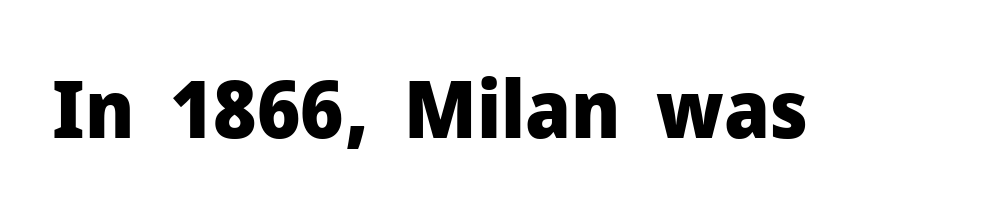
The image shows 80 px heavy sans-serif type, upright; set normal letter spacing, not underlined; low stroke contrast and a medium x-height.
